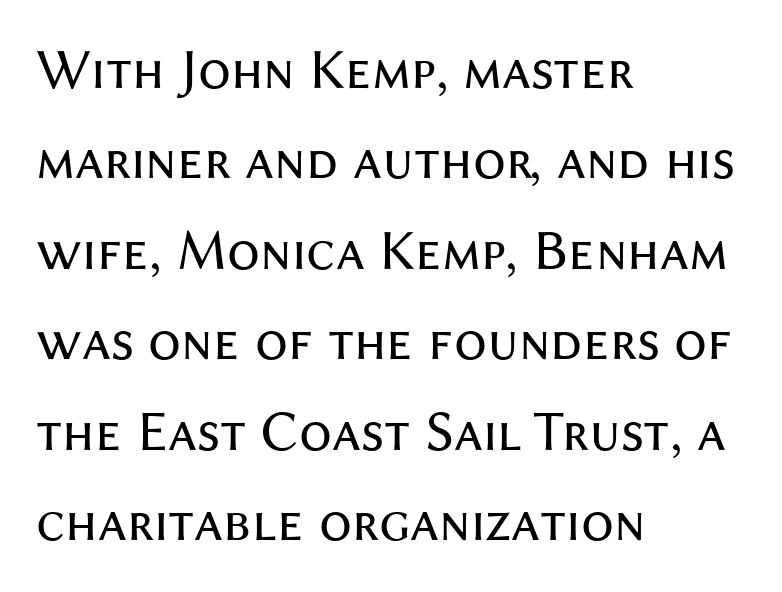
Does the type have serifs? No, each stem ends abruptly. The tracking reads as untouched default to a designer's eye. On a weight scale, this lands at 450 or below. The space beneath each line is pristine and unruled.
